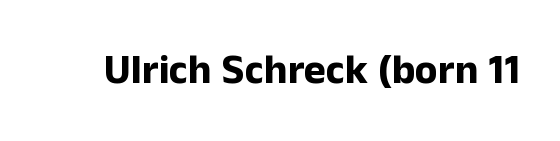
Q: Is the text bold? A: Yes.
Q: Is the text italic (slanted)? A: No, it is upright.
Q: Is the typeface a serif or a sans-serif typeface? A: Sans-serif.
Q: Is the text underlined? A: No.
Q: Is the spacing between letters normal or unusually wide? A: Normal.
Q: Width (condensed, normal, or wide)? A: Normal.
Q: Stroke contrast? A: Low.
Q: x-height? A: Medium.
Q: Monospaced? A: No.
